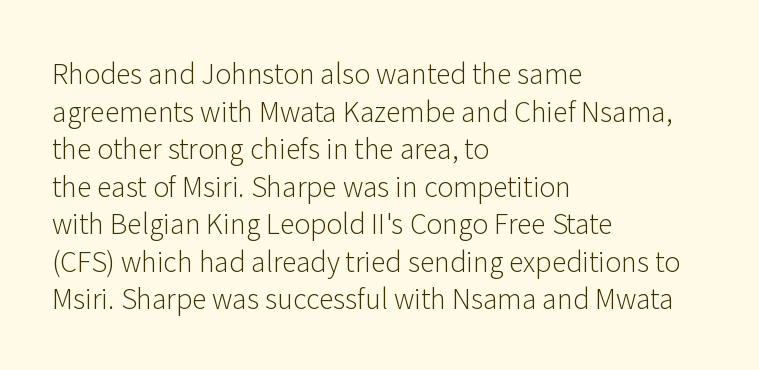
The image shows 27 px text type, upright; set left-aligned, normal line spacing (1.39x), normal letter spacing, not underlined.
